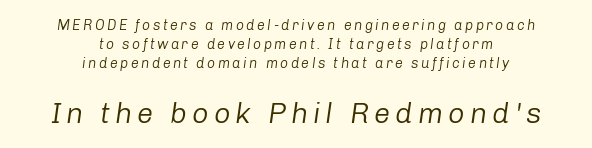
Q: Is the text bold? A: No.
Q: Is the text italic (slanted)? A: Yes, it leans right by about 8 degrees.
Q: Is the text underlined? A: No.
Q: How is the paragraph aligned? A: Centered.
Q: Is the spacing between lines tight, normal or loose? A: Normal.
Q: Which block of text is set in a larger size, the first (top) or the second (bottom)? A: The second (bottom) one.
Q: Width (condensed, normal, or wide)? A: Normal.
Q: Stroke contrast? A: Low.
Q: x-height? A: Medium.
Q: Monospaced? A: No.
